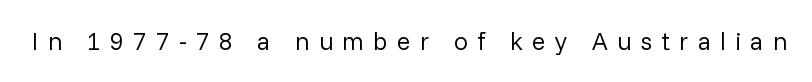
The image shows 25 px text type, upright; set unusually wide letter spacing (+0.37 em), not underlined.
